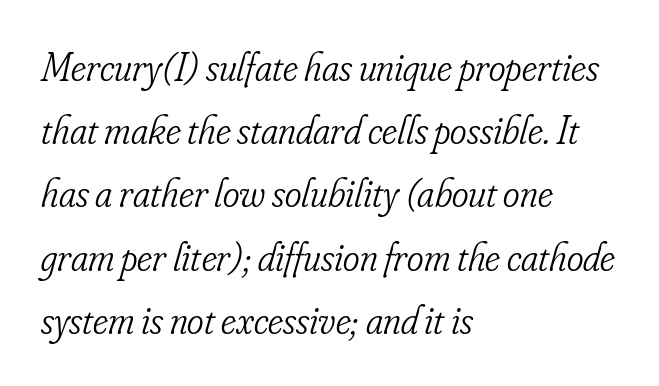
{"serif": "yes", "italic": "yes", "lean": "right", "slant_degrees": 16, "bold": "no", "weight": "light", "width": "condensed", "stroke_contrast": "low", "x_height": "small", "monospaced": "no", "underline": "no", "align": "left", "line_spacing": "normal", "line_spacing_ratio": 1.58, "letter_spacing": "normal", "letter_spacing_em": 0.0, "glyph_px": 40}
